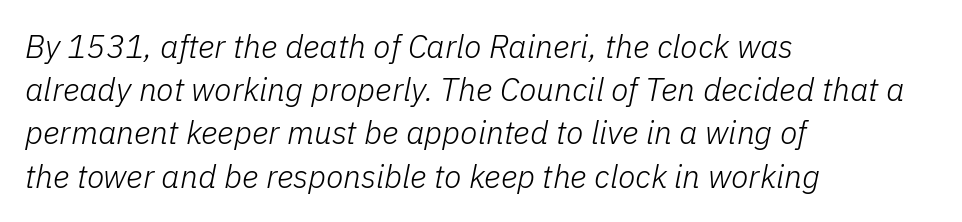
The image shows 32 px light type, italic (leaning right); set left-aligned, normal line spacing (1.35x), normal letter spacing, not underlined; low stroke contrast and a medium x-height.
